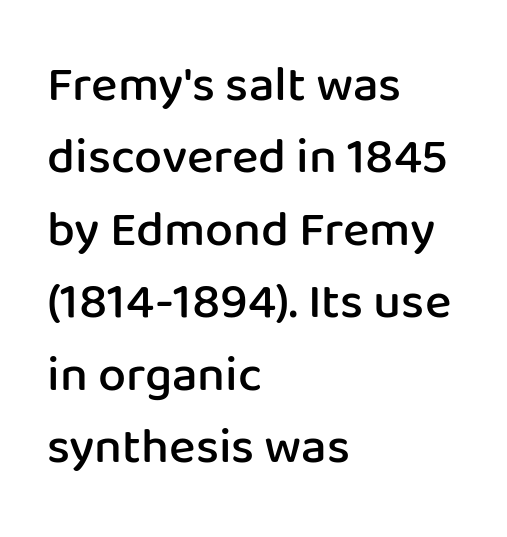
The image shows 50 px semibold sans-serif type, upright; set left-aligned, normal line spacing (1.45x), normal letter spacing, not underlined; low stroke contrast and a medium x-height.
